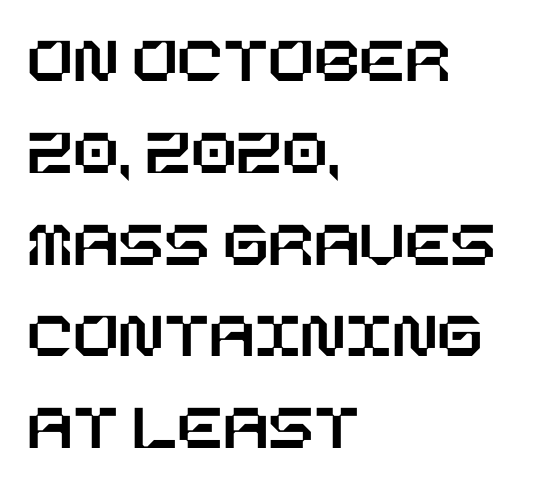
Q: Is the text italic (slanted)? A: No, it is upright.
Q: Is the text underlined? A: No.
Q: How is the paragraph aligned? A: Left-aligned.
Q: Is the spacing between letters normal or unusually wide? A: Normal.
Q: Is the spacing between lines tight, normal or loose? A: Normal.
Q: Width (condensed, normal, or wide)? A: Normal.
Q: Stroke contrast? A: Low.
Q: x-height? A: Large.
